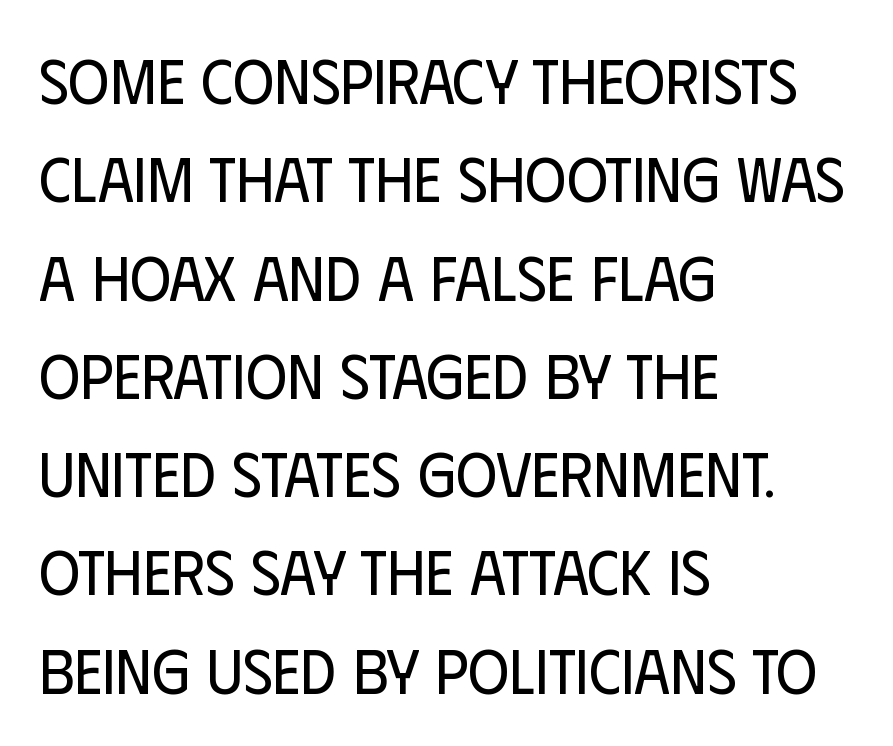
Q: Is the text bold? A: No.
Q: Is the text italic (slanted)? A: No, it is upright.
Q: Is the typeface a serif or a sans-serif typeface? A: Sans-serif.
Q: Is the text underlined? A: No.
Q: How is the paragraph aligned? A: Left-aligned.
Q: Is the spacing between letters normal or unusually wide? A: Normal.
Q: Is the spacing between lines tight, normal or loose? A: Normal.
Q: Width (condensed, normal, or wide)? A: Condensed.
Q: Stroke contrast? A: Low.
Q: x-height? A: Large.
Q: Monospaced? A: No.
